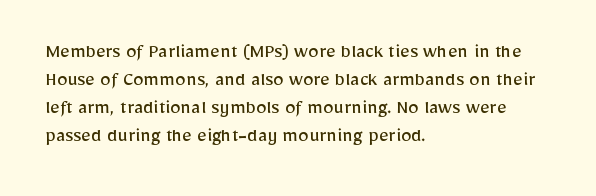
{"italic": "no", "bold": "no", "underline": "no", "align": "left", "line_spacing": "normal", "line_spacing_ratio": 1.33, "letter_spacing": "normal", "letter_spacing_em": 0.0, "glyph_px": 21}
